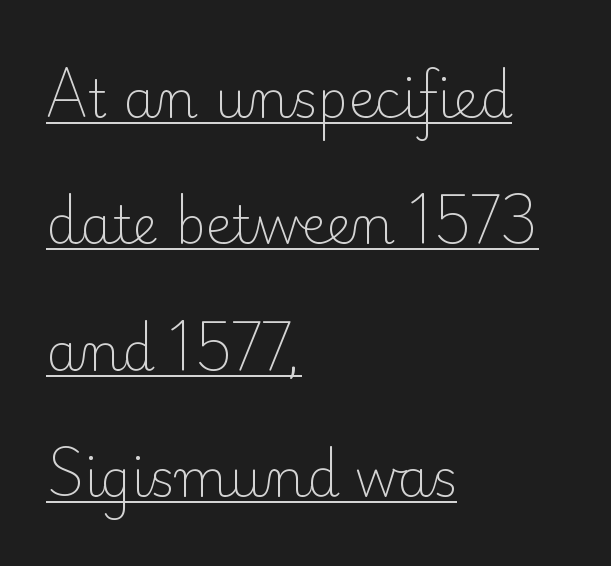
The image shows 52 px light serif type, upright; set left-aligned, loose line spacing (2.43x), normal letter spacing, underlined; low stroke contrast and a small x-height.
